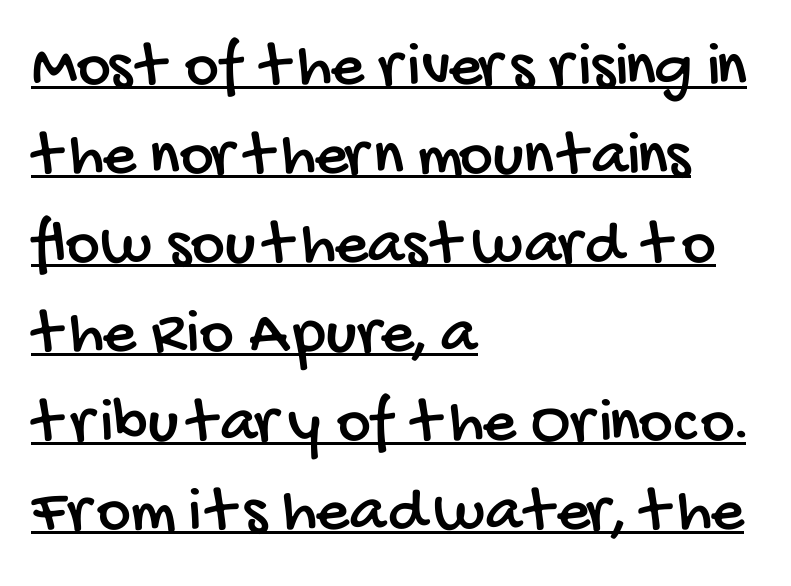
The letters advance in unequal steps, a hallmark of proportional type. Whoever set this chose a conventional vertical rhythm. Each letter's strokes conclude bluntly, with no projecting serifs. The text block is weighted toward the left margin, trailing off unevenly rightward. This is underlined copy, the kind a proofreader might mark for attention. Spacing between characters is what you'd get straight out of the box.
